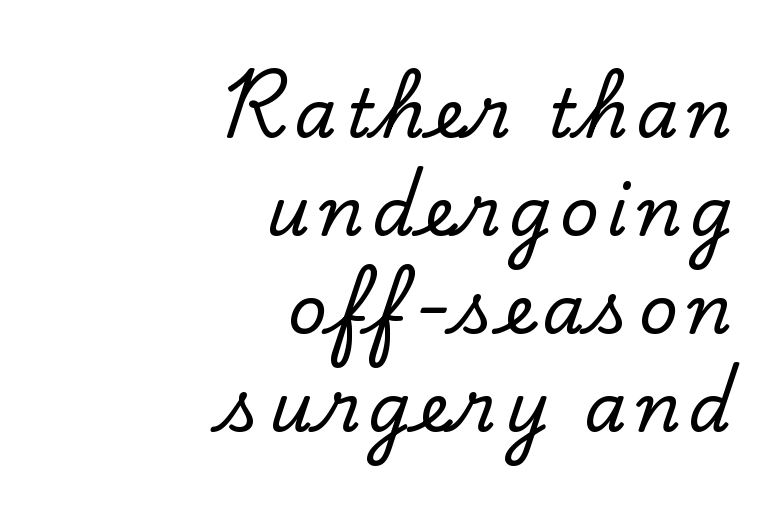
{"serif": "yes", "width": "normal", "stroke_contrast": "low", "x_height": "small", "monospaced": "no", "underline": "no", "align": "right", "line_spacing": "normal", "line_spacing_ratio": 1.44, "glyph_px": 68}
